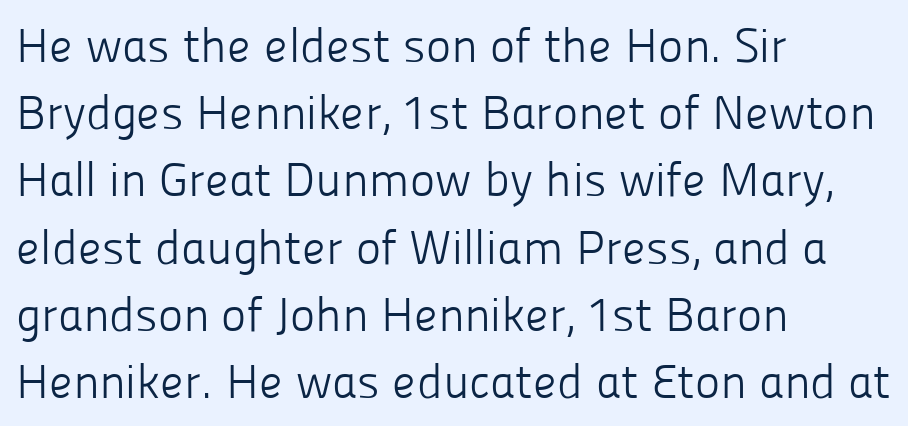
The image shows 48 px light sans-serif type, upright; set left-aligned, normal line spacing (1.4x), normal letter spacing, not underlined; low stroke contrast and a medium x-height.
